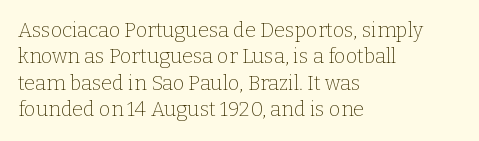
{"italic": "no", "bold": "no", "underline": "no", "align": "left", "line_spacing": "normal", "line_spacing_ratio": 1.32, "letter_spacing": "normal", "letter_spacing_em": 0.0, "glyph_px": 20}
